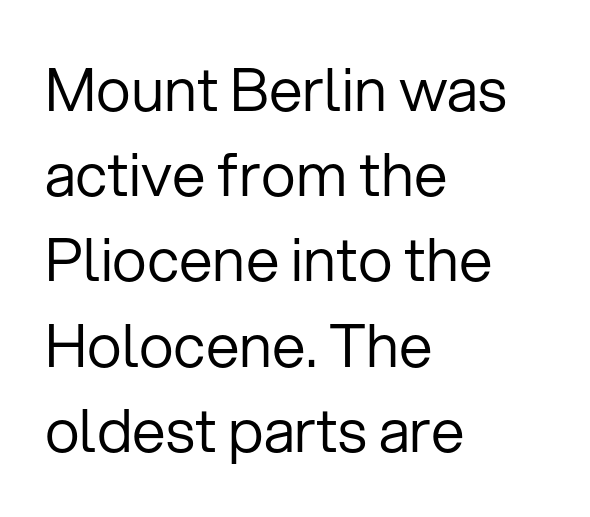
{"serif": "no", "italic": "no", "bold": "no", "weight": "regular", "width": "normal", "stroke_contrast": "low", "x_height": "medium", "monospaced": "no", "underline": "no", "align": "left", "line_spacing": "normal", "line_spacing_ratio": 1.42, "letter_spacing": "normal", "letter_spacing_em": 0.0, "glyph_px": 60}
